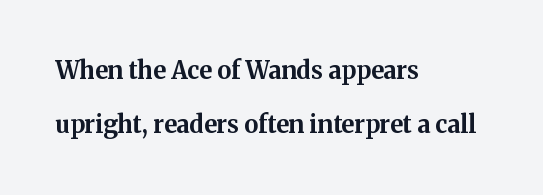
The image shows 24 px bold type, upright; set left-aligned, loose line spacing (2.25x), normal letter spacing, not underlined.
